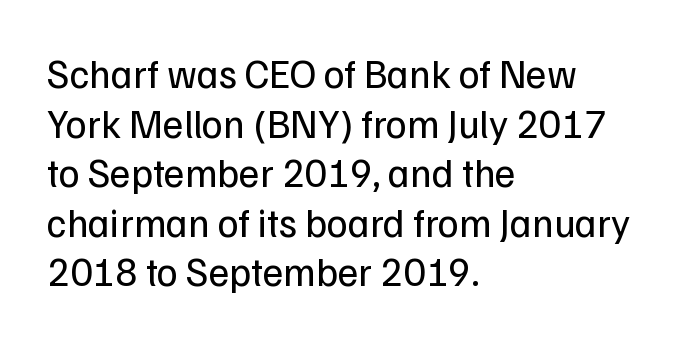
Q: Is the text bold? A: No.
Q: Is the text italic (slanted)? A: No, it is upright.
Q: Is the typeface a serif or a sans-serif typeface? A: Sans-serif.
Q: Is the text underlined? A: No.
Q: How is the paragraph aligned? A: Left-aligned.
Q: Is the spacing between letters normal or unusually wide? A: Normal.
Q: Width (condensed, normal, or wide)? A: Normal.
Q: Stroke contrast? A: Low.
Q: x-height? A: Medium.
Q: Monospaced? A: No.
